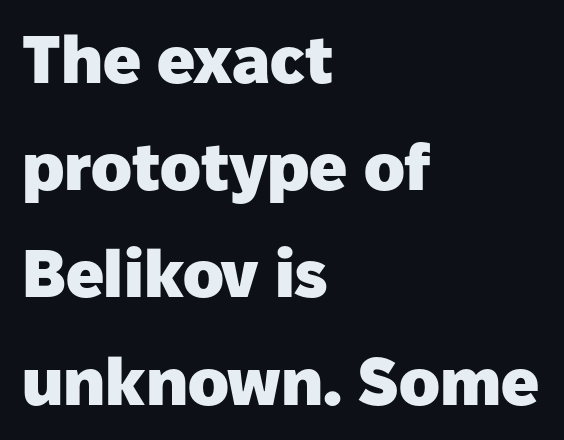
Q: Is the text bold? A: Yes.
Q: Is the text italic (slanted)? A: No, it is upright.
Q: Is the typeface a serif or a sans-serif typeface? A: Sans-serif.
Q: Is the text underlined? A: No.
Q: How is the paragraph aligned? A: Left-aligned.
Q: Is the spacing between letters normal or unusually wide? A: Normal.
Q: Is the spacing between lines tight, normal or loose? A: Normal.
Q: Width (condensed, normal, or wide)? A: Normal.
Q: Stroke contrast? A: Low.
Q: x-height? A: Medium.
Q: Monospaced? A: No.
